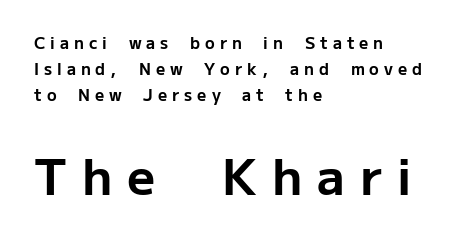
Q: Is the text bold? A: Yes.
Q: Is the text italic (slanted)? A: No, it is upright.
Q: Is the typeface a serif or a sans-serif typeface? A: Sans-serif.
Q: Is the text underlined? A: No.
Q: How is the paragraph aligned? A: Left-aligned.
Q: Is the spacing between letters normal or unusually wide? A: Unusually wide.
Q: Is the spacing between lines tight, normal or loose? A: Normal.
Q: Which block of text is set in a larger size, the first (top) or the second (bottom)? A: The second (bottom) one.
Q: Width (condensed, normal, or wide)? A: Normal.
Q: Stroke contrast? A: Low.
Q: x-height? A: Medium.
Q: Monospaced? A: No.
